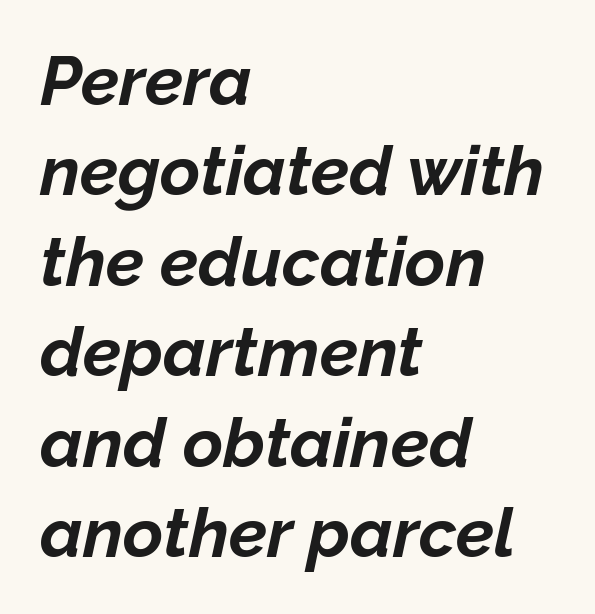
{"italic": "yes", "lean": "right", "slant_degrees": 12, "bold": "yes", "weight": "bold", "width": "normal", "stroke_contrast": "low", "x_height": "medium", "monospaced": "no", "underline": "no", "align": "left", "line_spacing": "normal", "line_spacing_ratio": 1.31, "letter_spacing": "normal", "letter_spacing_em": 0.0, "glyph_px": 69}
